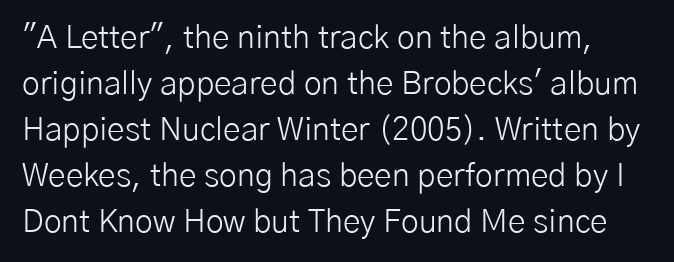
Q: Is the text bold? A: No.
Q: Is the text italic (slanted)? A: No, it is upright.
Q: Is the typeface a serif or a sans-serif typeface? A: Sans-serif.
Q: Is the text underlined? A: No.
Q: Is the spacing between letters normal or unusually wide? A: Normal.
Q: Is the spacing between lines tight, normal or loose? A: Normal.
Q: Width (condensed, normal, or wide)? A: Normal.
Q: Stroke contrast? A: Low.
Q: x-height? A: Medium.
Q: Monospaced? A: No.
